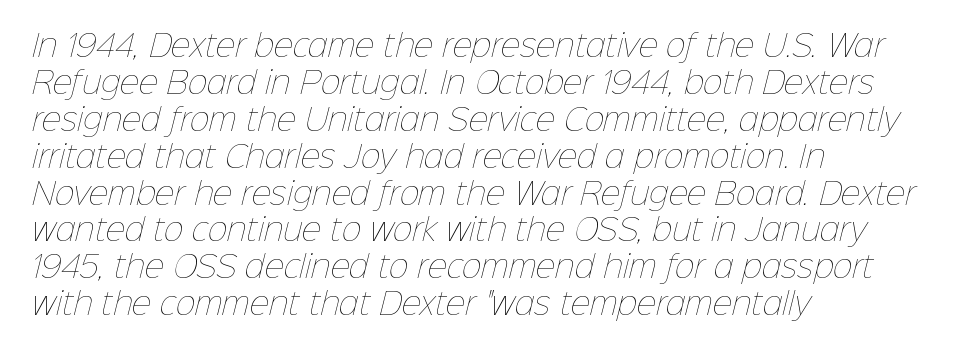
{"bold": "no", "weight": "thin", "width": "normal", "stroke_contrast": "low", "x_height": "medium", "monospaced": "no", "underline": "no", "align": "left", "line_spacing_ratio": 1.23, "letter_spacing": "normal", "letter_spacing_em": 0.0, "glyph_px": 30}
